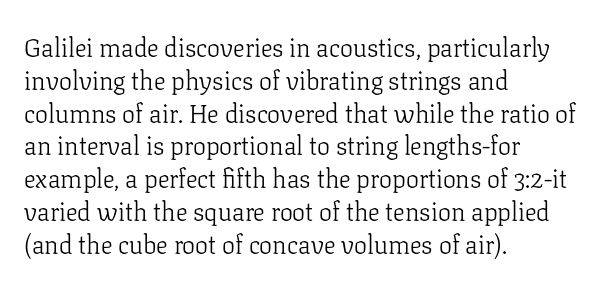
Check the space under the baseline: it is left empty. Posture: upright roman. Is the type heavy? It reads as light-to-regular instead. One-word summary of the alignment: left. The line-height multiplier appears to be the usual default.
